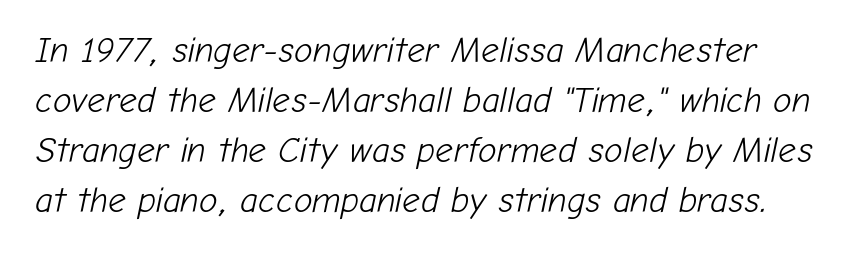
Horizontal bands of white between lines are of average thickness. No heavy texture on the line: the type isn't bold. An italicized treatment has been applied to the whole sample. This rendering leaves character spacing at its baseline value.
